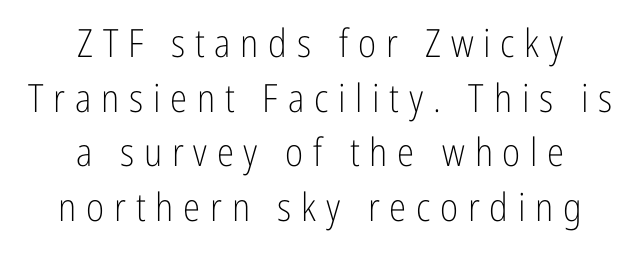
Spacing verdict: proportional, widths tailored to each character. Compared with a flush-left layout, this one balances lines on the center instead. Normally led — the rows are evenly, conventionally spaced. Quick note: not italic, upright. Font category for this specimen: sans-serif.
